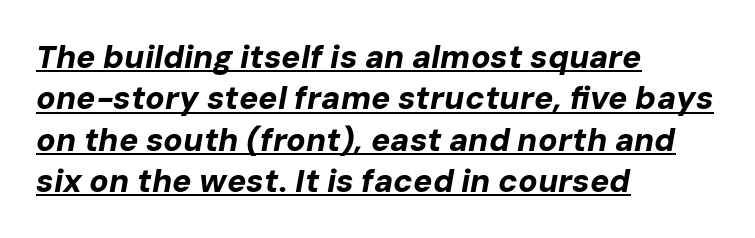
The image shows 32 px bold type, italic (leaning right); set left-aligned, normal line spacing (1.29x), normal letter spacing, underlined; low stroke contrast and a medium x-height.
